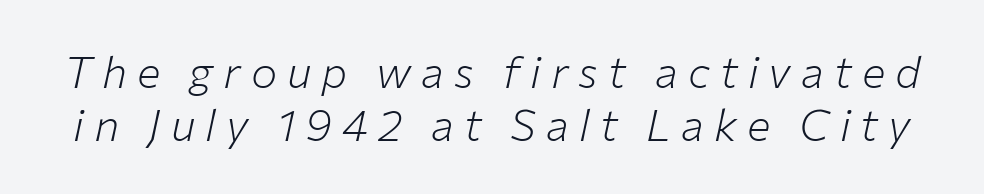
The image shows 44 px light type, italic (leaning right); set line spacing 1.2x, unusually wide letter spacing (+0.23 em), not underlined; low stroke contrast and a medium x-height.
